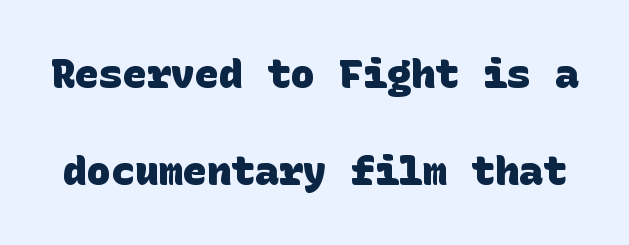
The image shows 40 px heavy sans-serif type; set loose line spacing (2.42x), normal letter spacing, not underlined; low stroke contrast and a large x-height.
